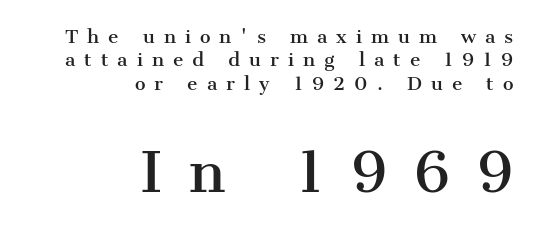
What's the leading like? Ordinary, nothing unusual. Is this a fixed-width face? No — the glyphs have proportional, varying widths. The area under the type is left untouched. The later block is typeset at a bigger size than the earlier block. Tracking here is generous; glyphs stand well apart from one another. Casual observation: everything's shoved over to the right.
